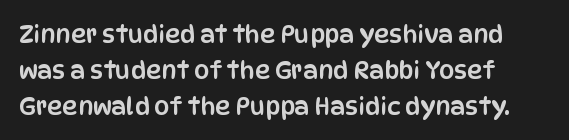
{"italic": "no", "underline": "no", "align": "left", "line_spacing": "normal", "line_spacing_ratio": 1.5, "letter_spacing": "normal", "letter_spacing_em": 0.0, "glyph_px": 24}
